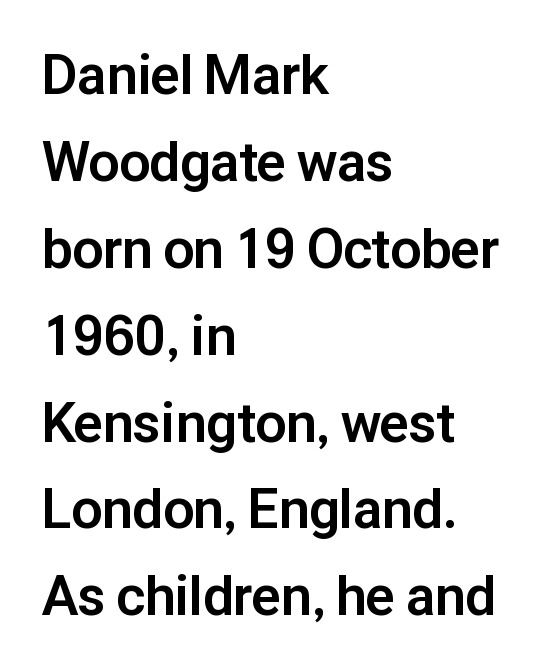
Does the type have serifs? No, each stem ends abruptly. The passage shown is emphatically bold. Each line starts at the same left margin while the right side varies. The space directly below the letters is spotless. The face used here is rendered with its standard letterfit.
